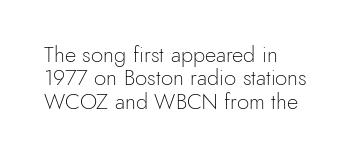
{"italic": "no", "bold": "no", "underline": "no", "align": "left", "line_spacing": "tight", "line_spacing_ratio": 1.06, "letter_spacing": "normal", "letter_spacing_em": 0.0, "glyph_px": 22}
